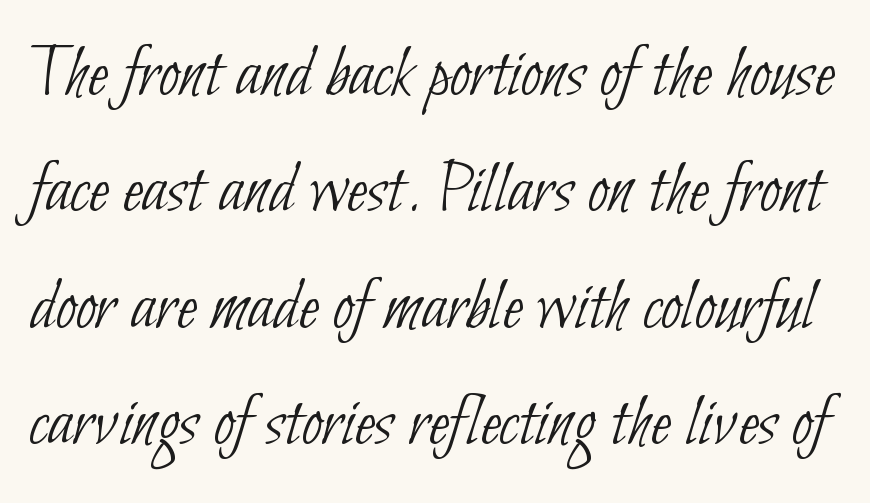
{"serif": "no", "bold": "no", "weight": "thin", "width": "condensed", "stroke_contrast": "low", "x_height": "small", "monospaced": "no", "underline": "no", "line_spacing": "normal", "line_spacing_ratio": 1.53, "letter_spacing": "normal", "letter_spacing_em": 0.0, "glyph_px": 76}
